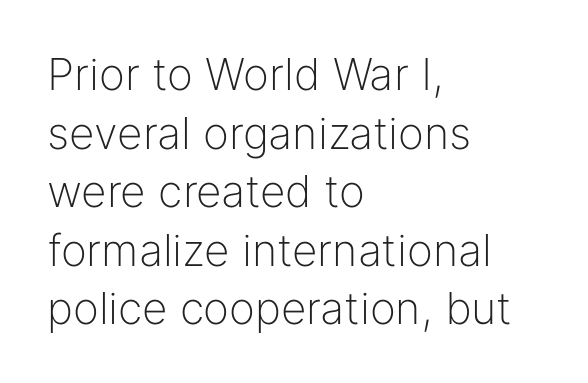
The weight tops out at a normal text grade. Spacing verdict: proportional, widths tailored to each character. Are there feet on the stems? There aren't — it's a sans. Horizontal bands of white between lines are of average thickness.
